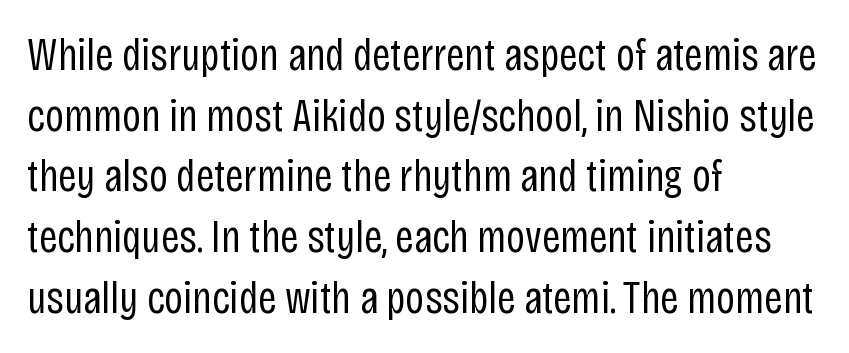
The rendering anchors every line to the left-hand side. The characters display no serif detailing; their extremities are plain. The tracking reads as untouched default to a designer's eye. The rows are spaced the way most documents space them. Style check: upright.
